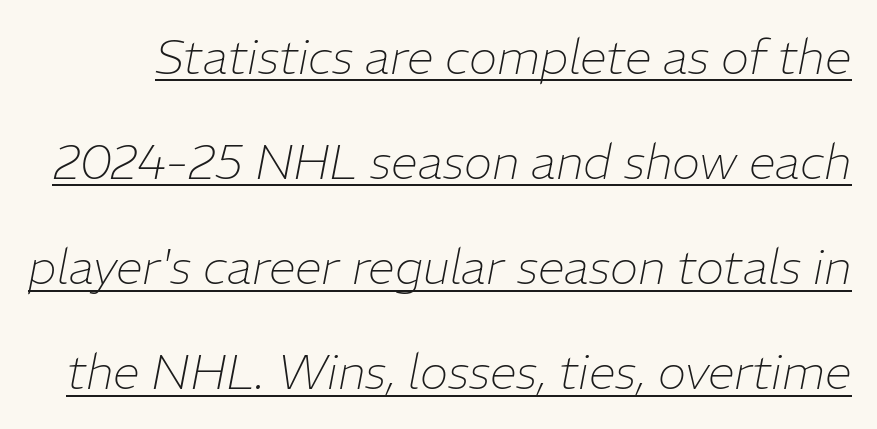
Q: Is the text bold? A: No.
Q: Is the text italic (slanted)? A: Yes, it leans right by about 11 degrees.
Q: Is the text underlined? A: Yes.
Q: Is the spacing between letters normal or unusually wide? A: Normal.
Q: Is the spacing between lines tight, normal or loose? A: Loose.
Q: Width (condensed, normal, or wide)? A: Normal.
Q: Stroke contrast? A: Low.
Q: x-height? A: Medium.
Q: Monospaced? A: No.
